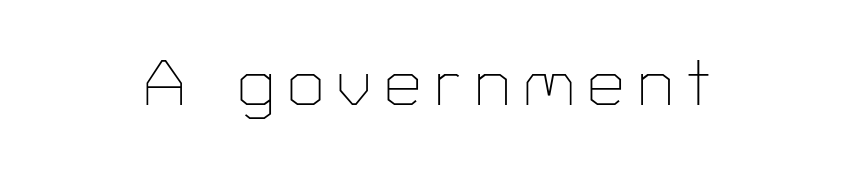
The image shows 64 px thin sans-serif type, upright; set unusually wide letter spacing (+0.22 em), not underlined; low stroke contrast and a medium x-height.
